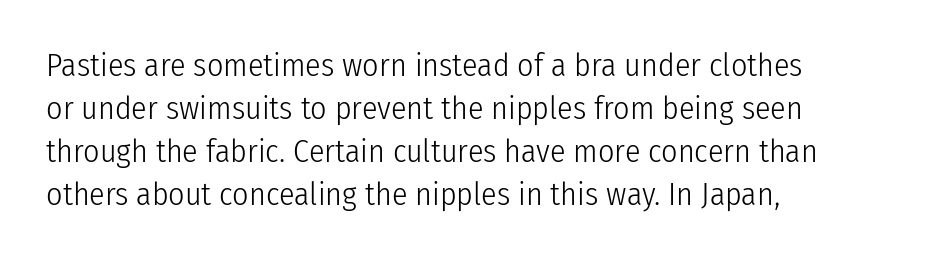
{"serif": "no", "italic": "no", "bold": "no", "weight": "light", "width": "condensed", "stroke_contrast": "low", "x_height": "medium", "monospaced": "no", "underline": "no", "align": "left", "line_spacing": "normal", "line_spacing_ratio": 1.34, "letter_spacing": "normal", "letter_spacing_em": 0.0, "glyph_px": 32}
